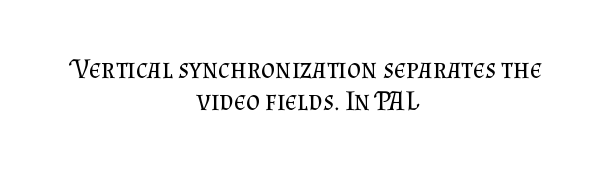
This rendering uses center alignment, leaving both contours irregular but symmetric. The passage shown is not bold in any degree. The rendering keeps characters at their native spacing. No word sits above an underline.
